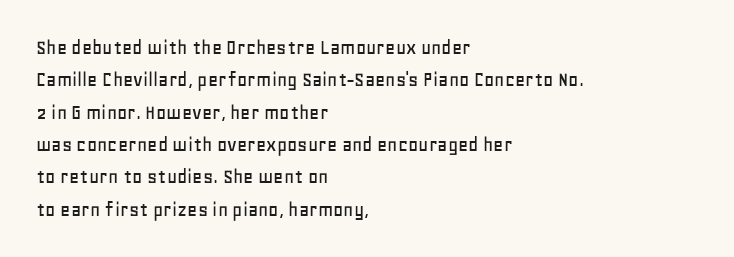
{"italic": "no", "underline": "no", "align": "left", "line_spacing": "normal", "line_spacing_ratio": 1.47, "letter_spacing": "normal", "letter_spacing_em": 0.0, "glyph_px": 22}
